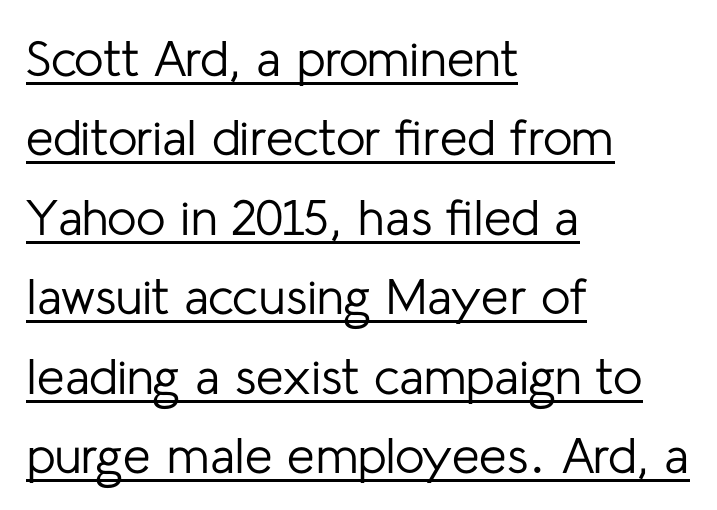
Q: Is the text bold? A: No.
Q: Is the text italic (slanted)? A: No, it is upright.
Q: Is the typeface a serif or a sans-serif typeface? A: Sans-serif.
Q: Is the text underlined? A: Yes.
Q: How is the paragraph aligned? A: Left-aligned.
Q: Is the spacing between letters normal or unusually wide? A: Normal.
Q: Is the spacing between lines tight, normal or loose? A: Normal.
Q: Width (condensed, normal, or wide)? A: Normal.
Q: Stroke contrast? A: Low.
Q: x-height? A: Medium.
Q: Monospaced? A: No.
